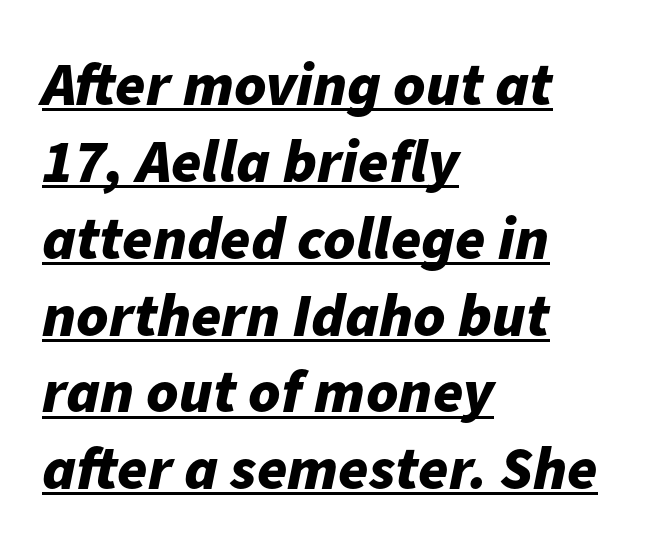
Q: Is the text bold? A: Yes.
Q: Is the text italic (slanted)? A: Yes, it leans right by about 11 degrees.
Q: Is the text underlined? A: Yes.
Q: How is the paragraph aligned? A: Left-aligned.
Q: Is the spacing between letters normal or unusually wide? A: Normal.
Q: Is the spacing between lines tight, normal or loose? A: Normal.
Q: Width (condensed, normal, or wide)? A: Normal.
Q: Stroke contrast? A: Low.
Q: x-height? A: Medium.
Q: Monospaced? A: No.
